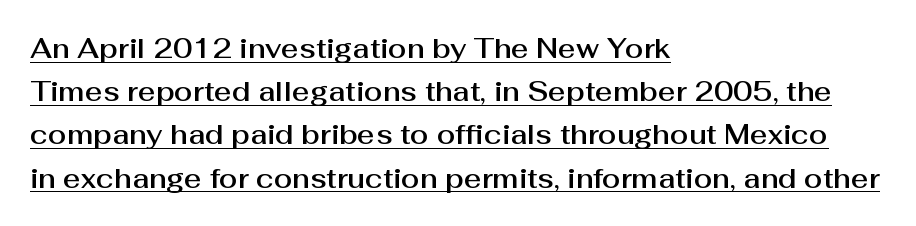
{"italic": "no", "underline": "yes", "align": "left", "line_spacing": "normal", "line_spacing_ratio": 1.6, "letter_spacing": "normal", "letter_spacing_em": 0.0, "glyph_px": 27}
